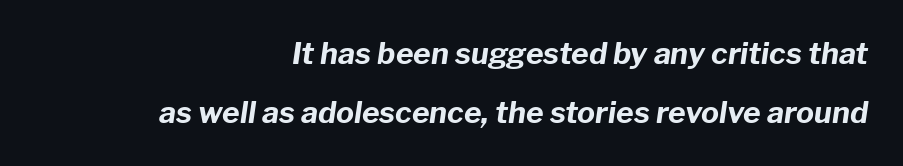
What's the leading like? Stretched, with rows far apart. Set as a true bold cut, around the 700 mark. The font's italic variant was chosen for this text. Tracking value appears to be zero — textbook default spacing. Proportional: the letters do not fall into vertical columns. The words here are not underlined.
